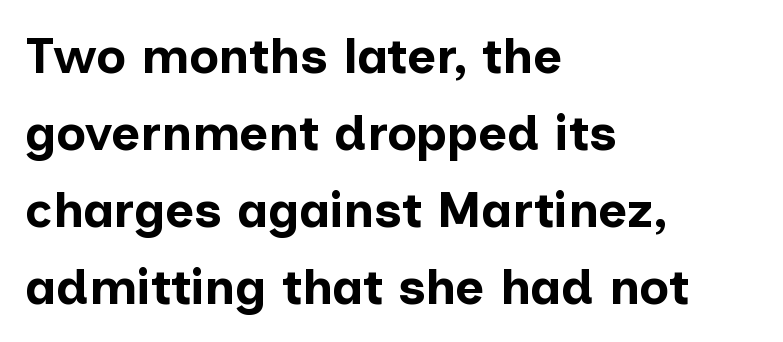
{"serif": "no", "italic": "no", "bold": "yes", "weight": "bold", "width": "normal", "stroke_contrast": "low", "x_height": "medium", "monospaced": "no", "underline": "no", "align": "left", "line_spacing": "normal", "line_spacing_ratio": 1.54, "letter_spacing": "normal", "letter_spacing_em": 0.0, "glyph_px": 50}
